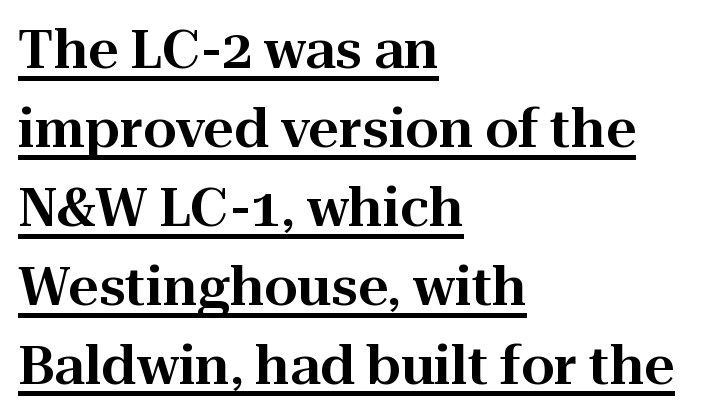
Q: Is the text italic (slanted)? A: No, it is upright.
Q: Is the typeface a serif or a sans-serif typeface? A: Serif.
Q: Is the text underlined? A: Yes.
Q: How is the paragraph aligned? A: Left-aligned.
Q: Is the spacing between letters normal or unusually wide? A: Normal.
Q: Is the spacing between lines tight, normal or loose? A: Normal.
Q: Width (condensed, normal, or wide)? A: Normal.
Q: Stroke contrast? A: High.
Q: x-height? A: Medium.
Q: Monospaced? A: No.
